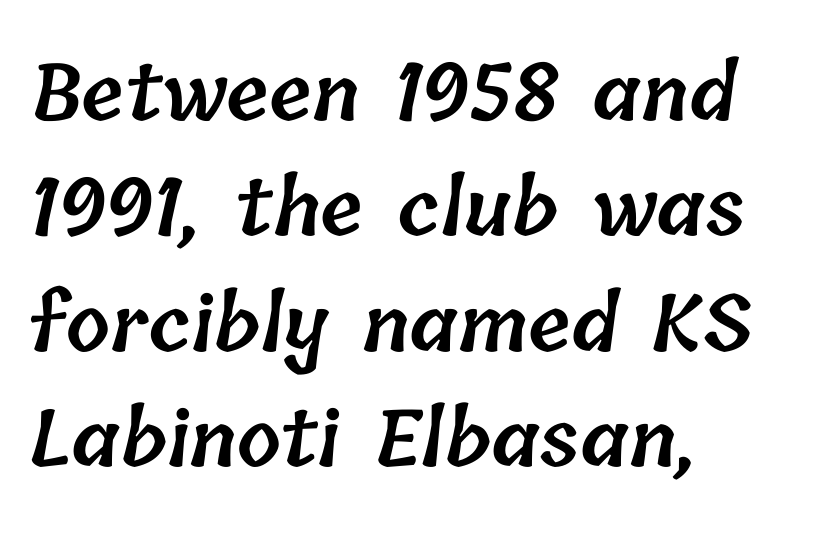
The image shows 78 px semibold type; set left-aligned, normal line spacing (1.48x), normal letter spacing, not underlined; low stroke contrast and a medium x-height.
